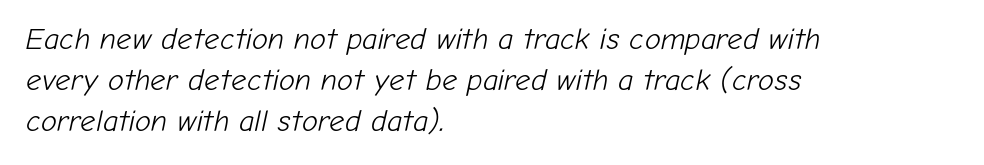
Note the varied advance widths — an 'i' is clearly narrower than an 'm'. Stroke mass is kept to a normal reading level or below. Anything drawn beneath the words? Only blank space. Line starts are locked; line ends wander. This is oblique type, the kind used for emphasis or titles.
